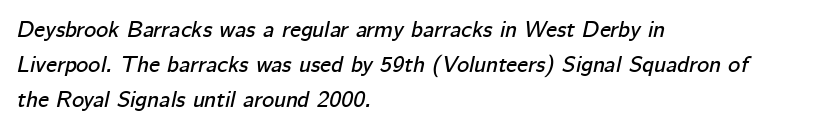
Students, observe: this is what conventionally led text looks like. Caption: standard tracking, unaltered. Emphasis-style slanted type is in use. Only glyphs here, with clear space below each row.
